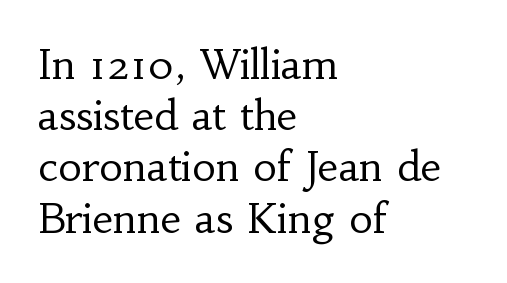
{"serif": "yes", "italic": "no", "bold": "no", "weight": "regular", "width": "normal", "stroke_contrast": "low", "x_height": "small", "monospaced": "no", "underline": "no", "align": "left", "line_spacing": "normal", "line_spacing_ratio": 1.25, "letter_spacing": "normal", "letter_spacing_em": 0.0, "glyph_px": 41}
